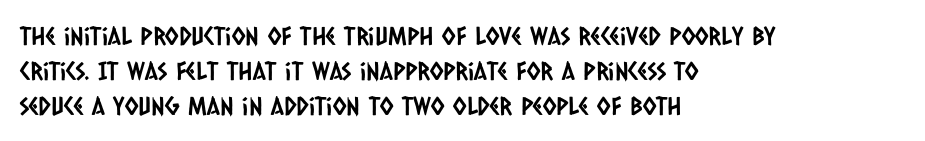
Q: Is the text underlined? A: No.
Q: How is the paragraph aligned? A: Left-aligned.
Q: Is the spacing between letters normal or unusually wide? A: Normal.
Q: Is the spacing between lines tight, normal or loose? A: Normal.
